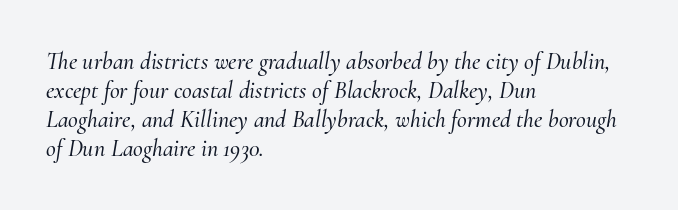
The image shows 24 px text type, italic (leaning right); set left-aligned, line spacing 1.21x, normal letter spacing, not underlined.
